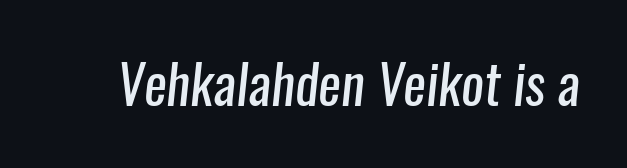
Grotesque or geometric, the face here clearly has no serifs. Characters follow at the spacing the type designer built in. A bare baseline throughout the passage. Caption: face not bold, strokes unweighted. Proportional: the letters do not fall into vertical columns.
